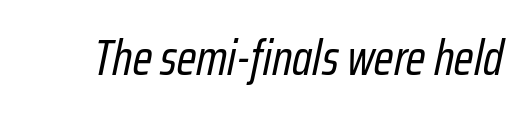
The font's italic variant was chosen for this text. The face used here is rendered with its standard letterfit. Stems here are at most as thick as an everyday book face. A typesetter would call this proportional, since set widths differ per character. Has an underline been added? It has not.
